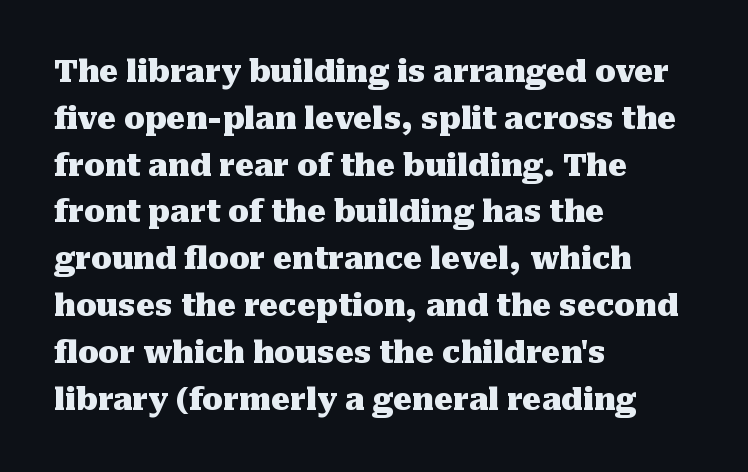
The image shows 30 px heavy serif type, upright; set left-aligned, normal line spacing (1.56x), normal letter spacing, not underlined; medium stroke contrast and a medium x-height.
